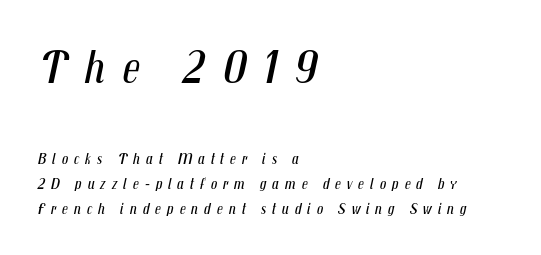
Lines of text with bare space underneath. Which of the two is more prominent by size? The first, at the top. A typesetter would call this proportional, since set widths differ per character. A light-to-regular cut is what we see here.
